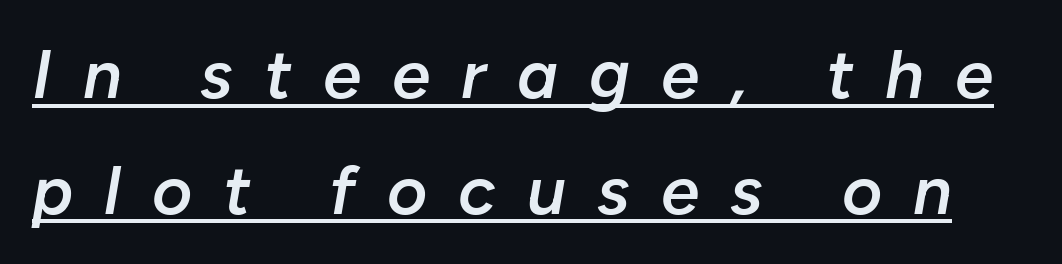
{"italic": "yes", "lean": "right", "slant_degrees": 10, "bold": "semi", "weight": "semibold", "width": "normal", "stroke_contrast": "low", "x_height": "medium", "monospaced": "no", "underline": "yes", "line_spacing": "normal", "line_spacing_ratio": 1.68, "letter_spacing": "wide", "letter_spacing_em": 0.45, "glyph_px": 69}
